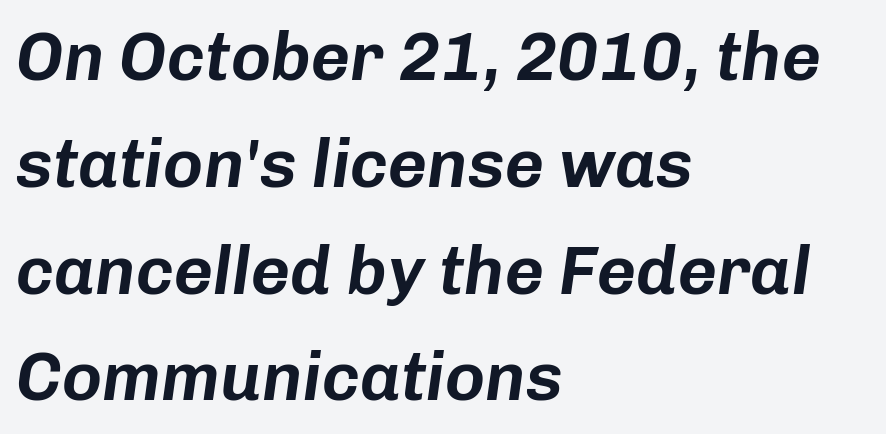
Q: Is the text italic (slanted)? A: Yes, it leans right by about 8 degrees.
Q: Is the text underlined? A: No.
Q: How is the paragraph aligned? A: Left-aligned.
Q: Is the spacing between letters normal or unusually wide? A: Normal.
Q: Is the spacing between lines tight, normal or loose? A: Normal.
Q: Width (condensed, normal, or wide)? A: Normal.
Q: Stroke contrast? A: Low.
Q: x-height? A: Medium.
Q: Monospaced? A: No.
